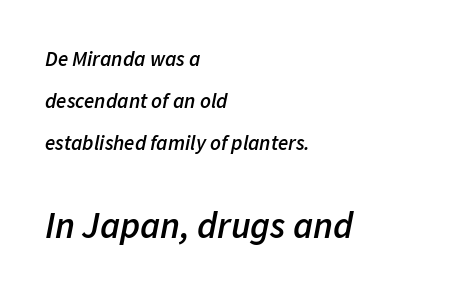
Q: Is the text bold? A: Semi-bold.
Q: Is the text italic (slanted)? A: Yes, it leans right by about 11 degrees.
Q: Is the text underlined? A: No.
Q: How is the paragraph aligned? A: Left-aligned.
Q: Is the spacing between letters normal or unusually wide? A: Normal.
Q: Is the spacing between lines tight, normal or loose? A: Loose.
Q: Which block of text is set in a larger size, the first (top) or the second (bottom)? A: The second (bottom) one.
Q: Width (condensed, normal, or wide)? A: Normal.
Q: Stroke contrast? A: Low.
Q: x-height? A: Medium.
Q: Monospaced? A: No.
